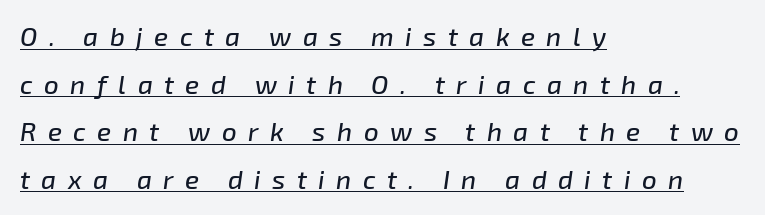
{"italic": "yes", "lean": "right", "slant_degrees": 8, "underline": "yes", "align": "left", "line_spacing_ratio": 1.83, "letter_spacing": "wide", "letter_spacing_em": 0.44, "glyph_px": 26}
